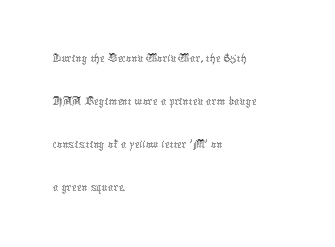
Line beginnings align vertically; line endings do not. Quick note: not italic, upright. No chunkiness to these letters — they're not bold. Default kerning and tracking; the words read as compact shapes.
